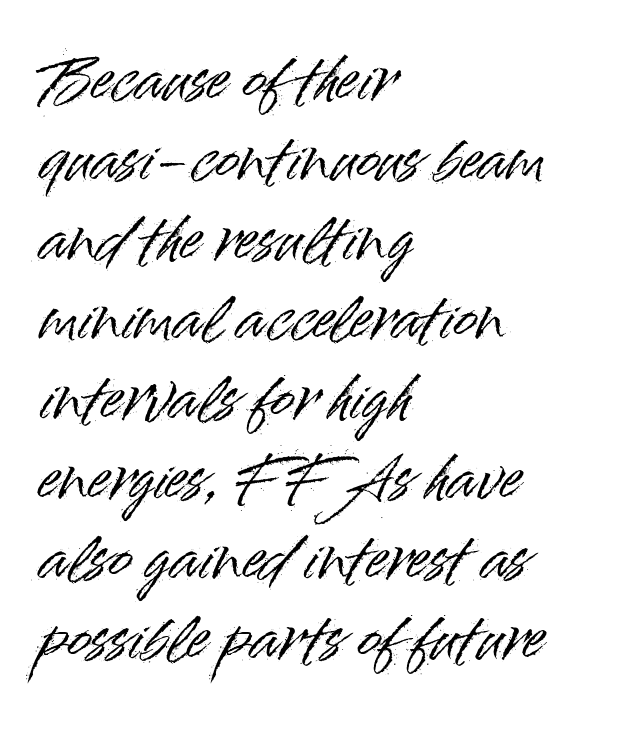
Q: Is the text italic (slanted)? A: Yes.
Q: Is the typeface a serif or a sans-serif typeface? A: Sans-serif.
Q: Is the text underlined? A: No.
Q: How is the paragraph aligned? A: Left-aligned.
Q: Is the spacing between letters normal or unusually wide? A: Normal.
Q: Is the spacing between lines tight, normal or loose? A: Normal.
Q: Width (condensed, normal, or wide)? A: Normal.
Q: Stroke contrast? A: High.
Q: x-height? A: Small.
Q: Monospaced? A: No.
